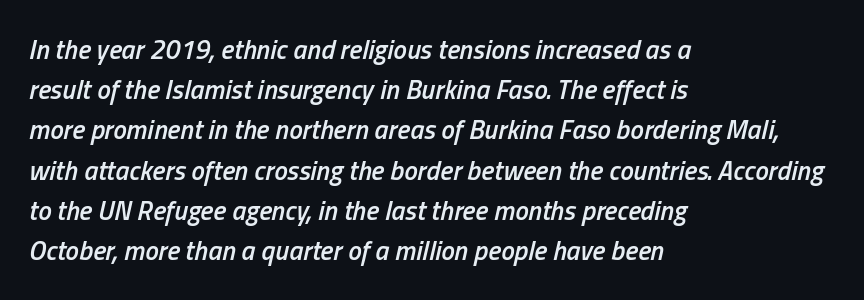
Q: Is the text bold? A: Semi-bold.
Q: Is the text italic (slanted)? A: Yes, it leans right by about 13 degrees.
Q: Is the text underlined? A: No.
Q: How is the paragraph aligned? A: Left-aligned.
Q: Is the spacing between letters normal or unusually wide? A: Normal.
Q: Is the spacing between lines tight, normal or loose? A: Normal.
